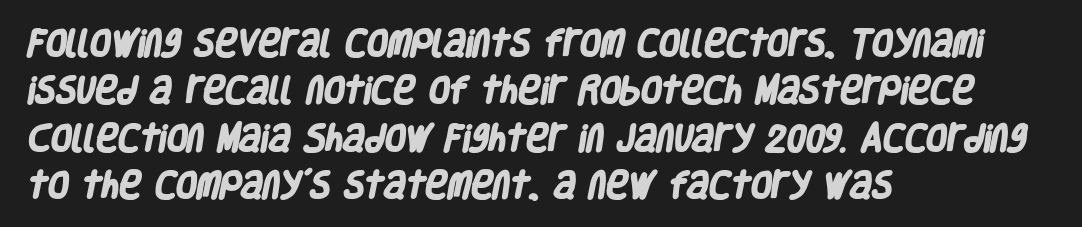
The image shows 30 px heavy, condensed sans-serif type; set left-aligned, normal line spacing (1.58x), normal letter spacing, not underlined; low stroke contrast and a large x-height.
